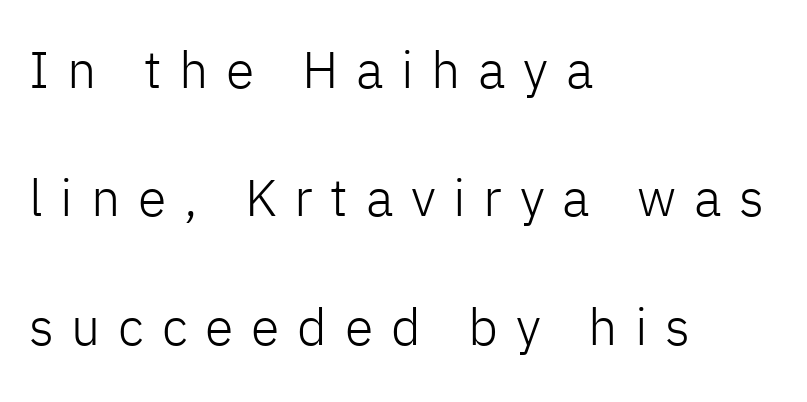
The image shows 52 px light sans-serif type, upright; set left-aligned, loose line spacing (2.47x), unusually wide letter spacing (+0.34 em), not underlined; low stroke contrast and a medium x-height.
